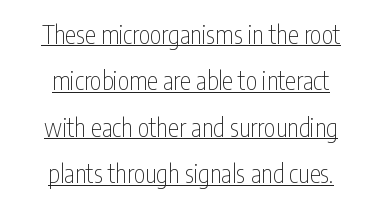
The image shows 25 px text type, upright; set centered, line spacing 1.86x, normal letter spacing, underlined.
